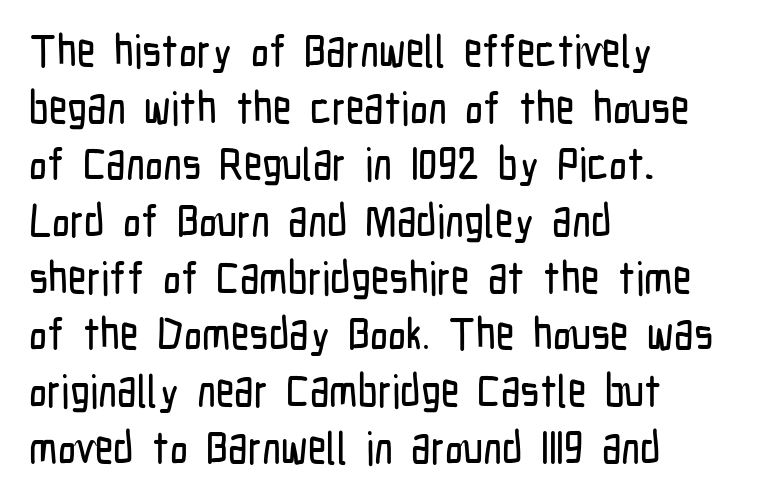
Q: Is the text italic (slanted)? A: No, it is upright.
Q: Is the typeface a serif or a sans-serif typeface? A: Sans-serif.
Q: Is the text underlined? A: No.
Q: How is the paragraph aligned? A: Left-aligned.
Q: Is the spacing between letters normal or unusually wide? A: Normal.
Q: Is the spacing between lines tight, normal or loose? A: Normal.
Q: Width (condensed, normal, or wide)? A: Condensed.
Q: Stroke contrast? A: Low.
Q: x-height? A: Medium.
Q: Monospaced? A: No.
